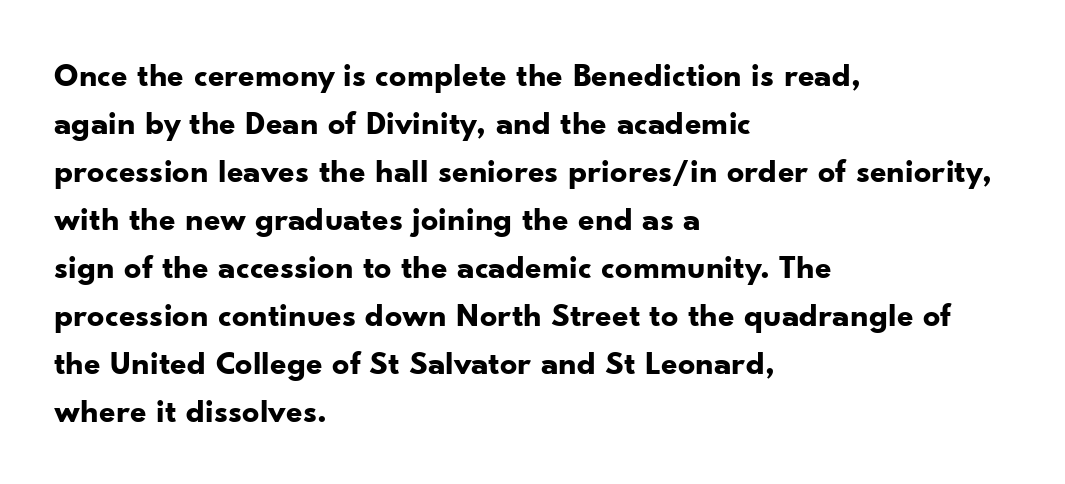
{"serif": "no", "italic": "no", "bold": "yes", "weight": "bold", "width": "normal", "stroke_contrast": "low", "x_height": "small", "monospaced": "no", "underline": "no", "align": "left", "line_spacing": "normal", "line_spacing_ratio": 1.41, "letter_spacing": "normal", "letter_spacing_em": 0.0, "glyph_px": 34}
